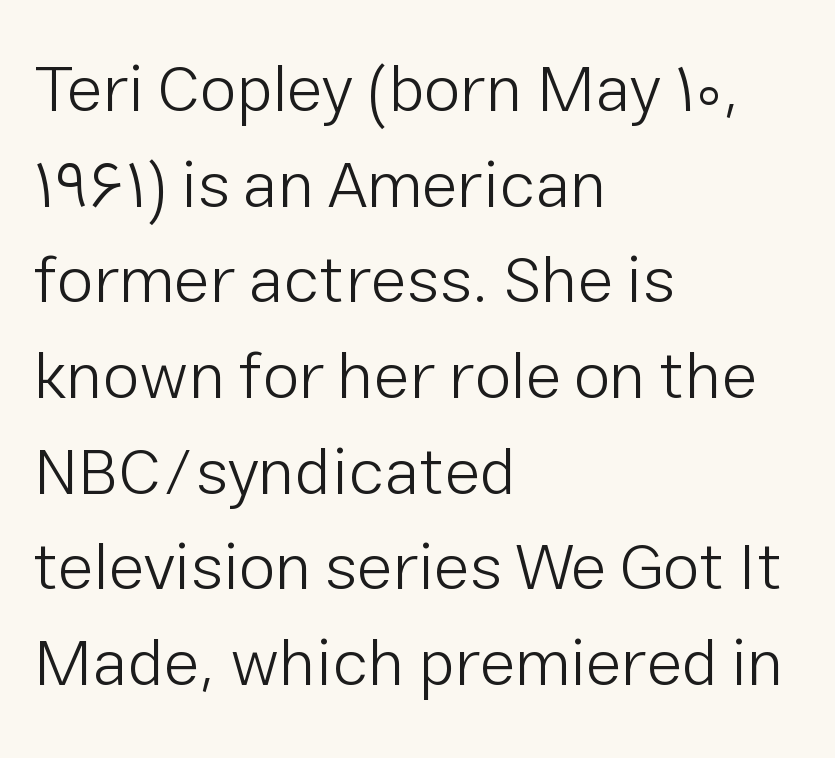
The image shows 66 px light sans-serif type, upright; set left-aligned, normal line spacing (1.45x), normal letter spacing, not underlined; low stroke contrast and a medium x-height.
